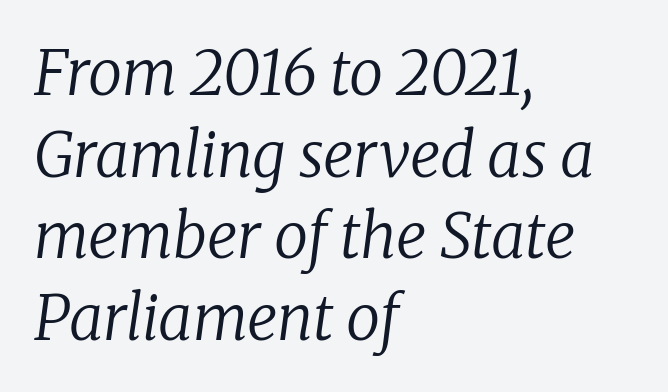
Q: Is the text bold? A: No.
Q: Is the text italic (slanted)? A: Yes, it leans right by about 8 degrees.
Q: Is the typeface a serif or a sans-serif typeface? A: Serif.
Q: Is the text underlined? A: No.
Q: How is the paragraph aligned? A: Left-aligned.
Q: Is the spacing between letters normal or unusually wide? A: Normal.
Q: Is the spacing between lines tight, normal or loose? A: Normal.
Q: Width (condensed, normal, or wide)? A: Normal.
Q: Stroke contrast? A: Low.
Q: x-height? A: Medium.
Q: Monospaced? A: No.
